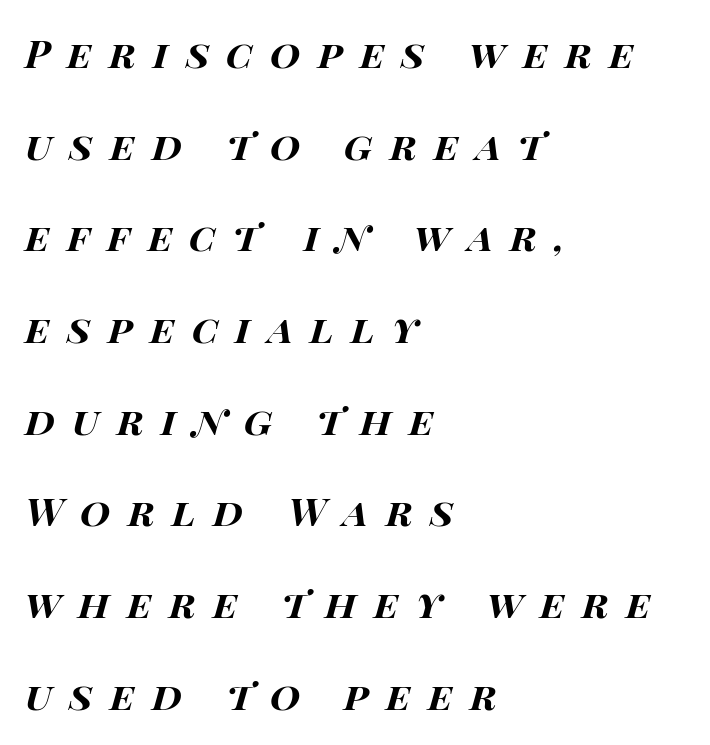
Q: Is the text bold? A: Yes.
Q: Is the text italic (slanted)? A: Yes, it leans right by about 14 degrees.
Q: Is the text underlined? A: No.
Q: How is the paragraph aligned? A: Left-aligned.
Q: Is the spacing between letters normal or unusually wide? A: Unusually wide.
Q: Is the spacing between lines tight, normal or loose? A: Loose.
Q: Width (condensed, normal, or wide)? A: Wide.
Q: Stroke contrast? A: High.
Q: x-height? A: Large.
Q: Monospaced? A: No.
